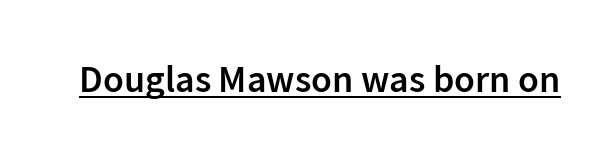
The image shows 38 px semibold sans-serif type, upright; set normal letter spacing, underlined; low stroke contrast and a medium x-height.
